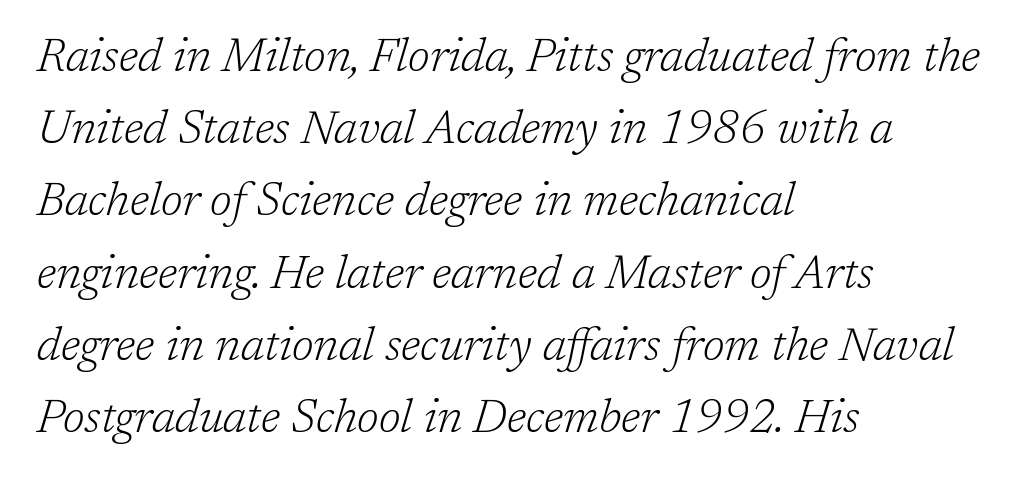
The image shows 46 px light serif type, italic (leaning right); set left-aligned, normal line spacing (1.57x), normal letter spacing, not underlined; low stroke contrast and a medium x-height.
